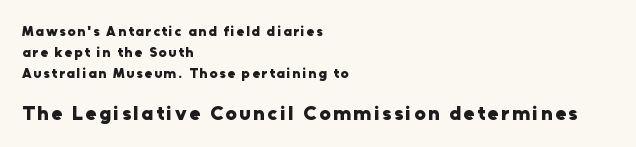
One-word summary of the alignment: left. No italicization has been applied; the sample stays upright. Small over large — that's the arrangement of the two blocks here. The passage shown stacks its lines at a standard gap.
